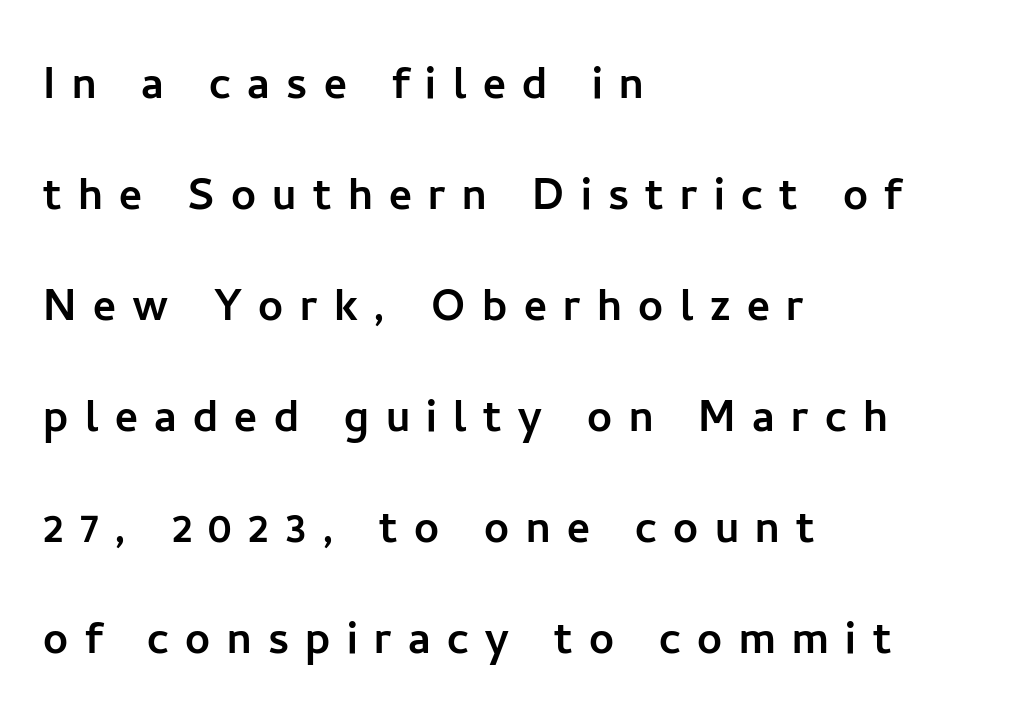
In terms of leading, this rendering errs on the spacious side. Glance below the letters and you will spot only blank space. A typesetter would label this face a sans. Designer's note — italics off, roman on. The passage shown has open, widely tracked lettering throughout. Does the copy run flush right? No — it runs flush left.
